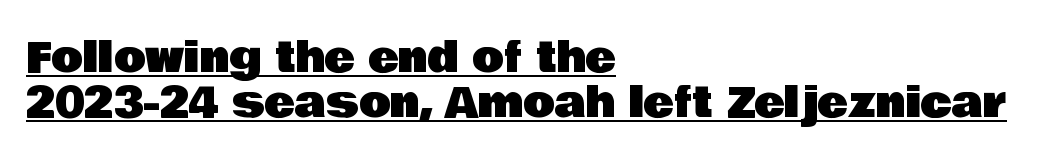
Q: Is the text italic (slanted)? A: No, it is upright.
Q: Is the typeface a serif or a sans-serif typeface? A: Sans-serif.
Q: Is the text underlined? A: Yes.
Q: How is the paragraph aligned? A: Left-aligned.
Q: Is the spacing between letters normal or unusually wide? A: Normal.
Q: Is the spacing between lines tight, normal or loose? A: Tight.
Q: Width (condensed, normal, or wide)? A: Normal.
Q: Stroke contrast? A: Low.
Q: x-height? A: Large.
Q: Monospaced? A: No.
